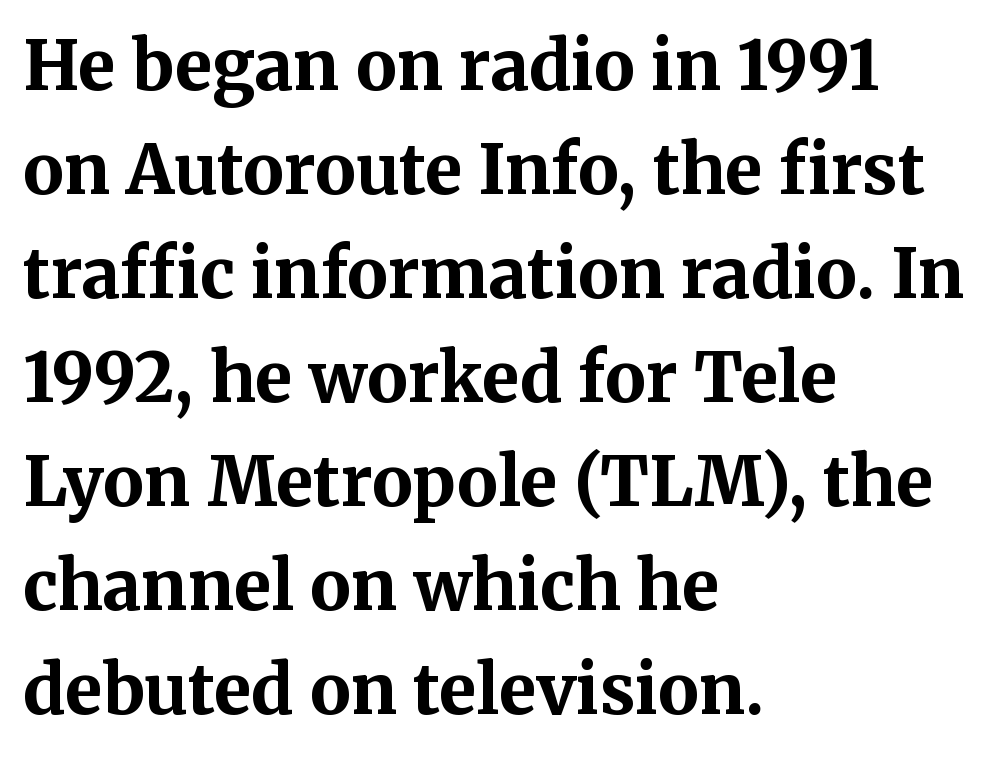
The image shows 68 px bold serif type, upright; set left-aligned, normal line spacing (1.53x), normal letter spacing, not underlined; medium stroke contrast and a medium x-height.
